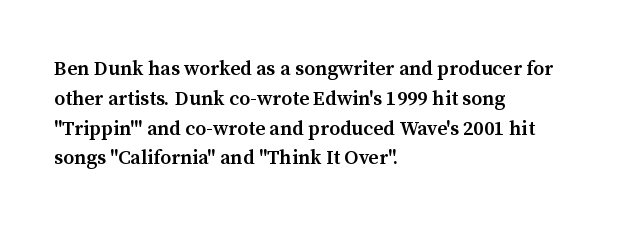
Q: Is the text bold? A: Semi-bold.
Q: Is the text italic (slanted)? A: No, it is upright.
Q: Is the text underlined? A: No.
Q: How is the paragraph aligned? A: Left-aligned.
Q: Is the spacing between letters normal or unusually wide? A: Normal.
Q: Is the spacing between lines tight, normal or loose? A: Normal.
